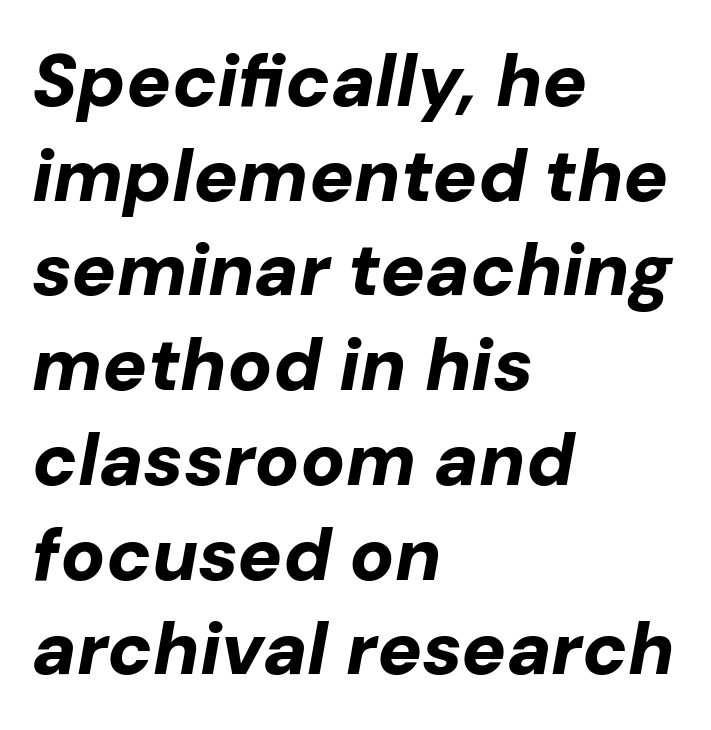
Looking at the ascenders, they clearly lean. The text block is weighted toward the left margin, trailing off unevenly rightward. The face used here has the dense, thick strokes of a bold. You could call the tracking neutral — neither tight nor loose. Interline gaps are of average width in this sample. The letters advance in unequal steps, a hallmark of proportional type.
